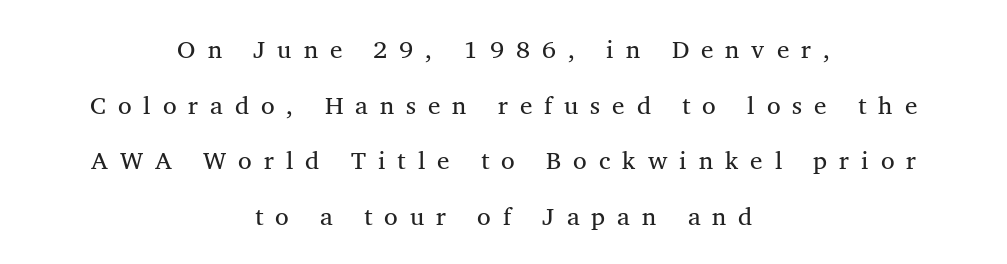
{"italic": "no", "bold": "no", "underline": "no", "align": "center", "line_spacing": "loose", "line_spacing_ratio": 2.23, "letter_spacing": "wide", "letter_spacing_em": 0.48, "glyph_px": 25}
